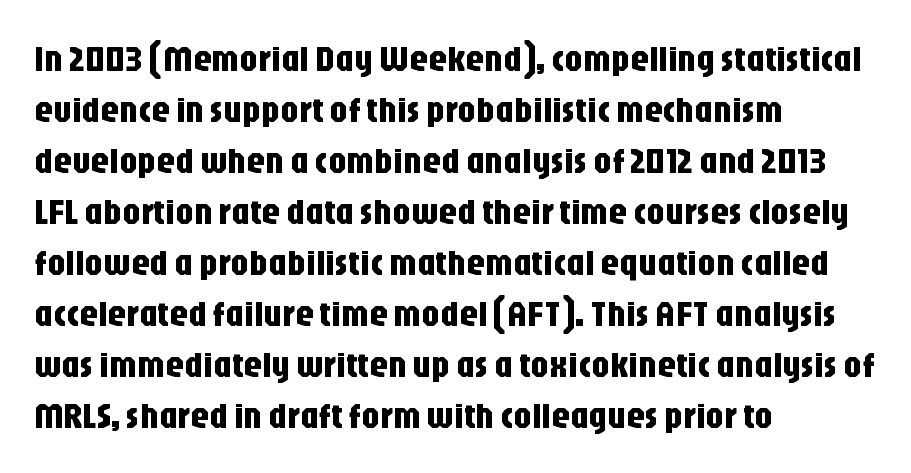
The image shows 37 px condensed sans-serif type, upright; set left-aligned, normal line spacing (1.38x), normal letter spacing, not underlined; low stroke contrast and a large x-height.
